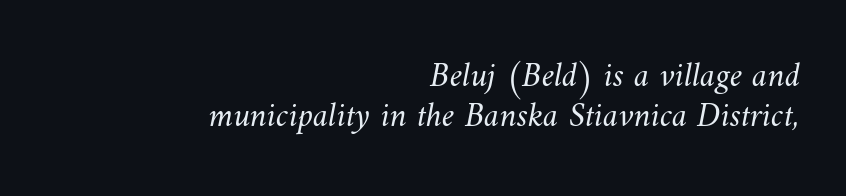
{"bold": "no", "weight": "light", "width": "normal", "stroke_contrast": "medium", "x_height": "small", "monospaced": "no", "underline": "no", "align": "right", "line_spacing": "tight", "line_spacing_ratio": 1.15, "letter_spacing": "normal", "letter_spacing_em": 0.0, "glyph_px": 35}
